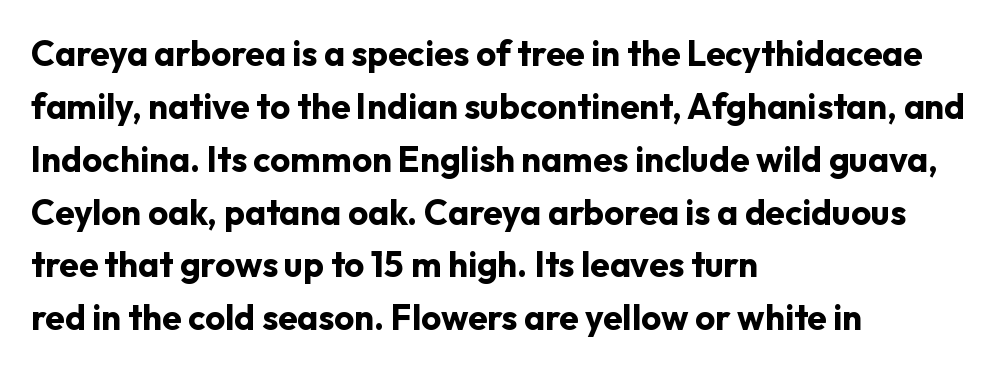
{"serif": "no", "italic": "no", "bold": "yes", "weight": "bold", "width": "normal", "stroke_contrast": "low", "x_height": "medium", "monospaced": "no", "underline": "no", "align": "left", "line_spacing": "normal", "line_spacing_ratio": 1.51, "letter_spacing": "normal", "letter_spacing_em": 0.0, "glyph_px": 35}
